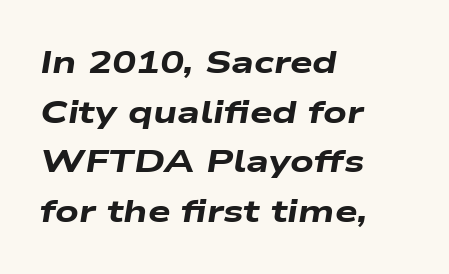
Unmarked baselines from the first word to the last. Normally led — the rows are evenly, conventionally spaced. Caption: multi-line text, flush left, ragged right. The horizontal fit of the characters is conventional and even.
